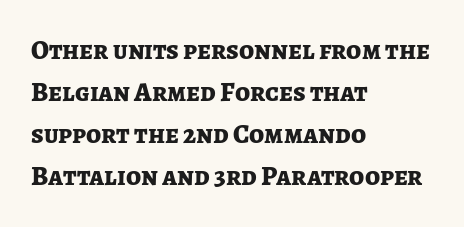
The image shows 27 px bold type, upright; set left-aligned, normal line spacing (1.56x), normal letter spacing, not underlined.
